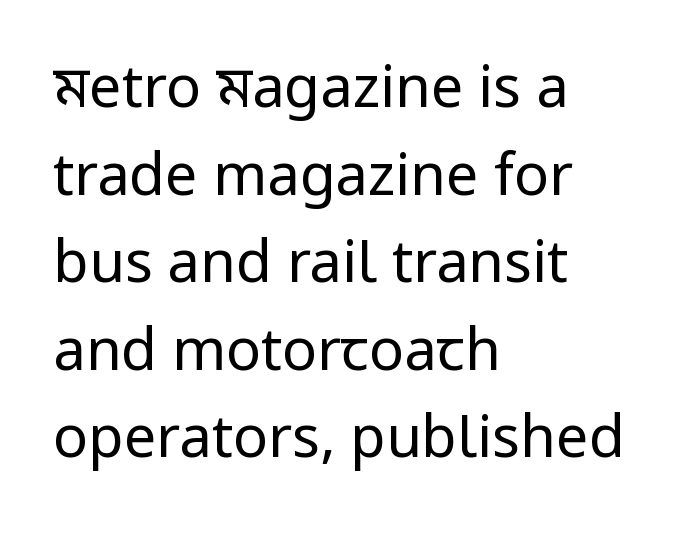
Looks like regular typesetting: each glyph gets only the width it needs. The rendering uses a moderate line-height, typical for paragraphs. This rendering leaves character spacing at its baseline value. The axis of the letterforms is exactly vertical.
